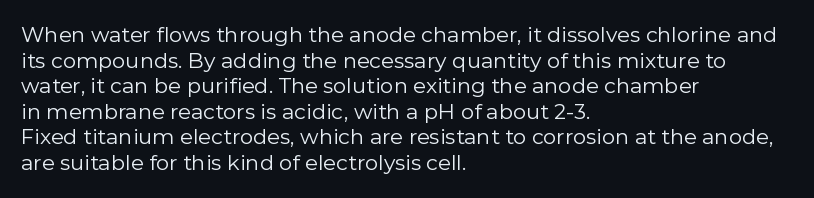
{"italic": "no", "bold": "no", "underline": "no", "align": "left", "line_spacing_ratio": 1.22, "letter_spacing": "normal", "letter_spacing_em": 0.0, "glyph_px": 21}
